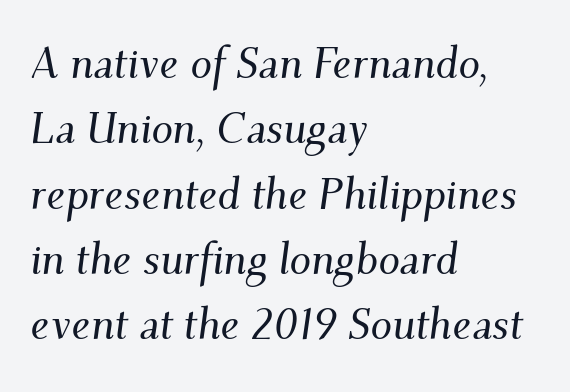
{"serif": "yes", "italic": "yes", "lean": "right", "slant_degrees": 9, "width": "normal", "stroke_contrast": "medium", "x_height": "small", "monospaced": "no", "underline": "no", "align": "left", "line_spacing": "normal", "line_spacing_ratio": 1.52, "letter_spacing": "normal", "letter_spacing_em": 0.0, "glyph_px": 43}
